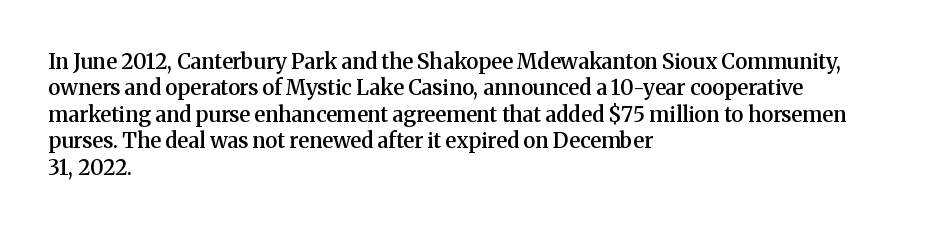
Q: Is the text bold? A: Semi-bold.
Q: Is the text italic (slanted)? A: No, it is upright.
Q: Is the text underlined? A: No.
Q: How is the paragraph aligned? A: Left-aligned.
Q: Is the spacing between letters normal or unusually wide? A: Normal.
Q: Is the spacing between lines tight, normal or loose? A: Normal.
